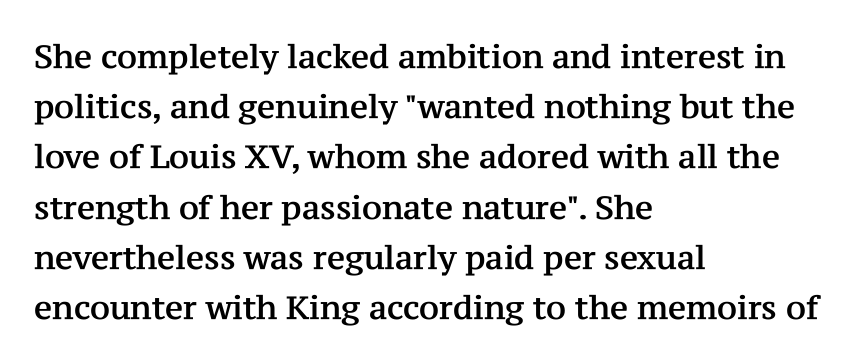
Q: Is the text italic (slanted)? A: No, it is upright.
Q: Is the typeface a serif or a sans-serif typeface? A: Serif.
Q: Is the text underlined? A: No.
Q: How is the paragraph aligned? A: Left-aligned.
Q: Is the spacing between letters normal or unusually wide? A: Normal.
Q: Is the spacing between lines tight, normal or loose? A: Normal.
Q: Width (condensed, normal, or wide)? A: Normal.
Q: Stroke contrast? A: Medium.
Q: x-height? A: Medium.
Q: Monospaced? A: No.
